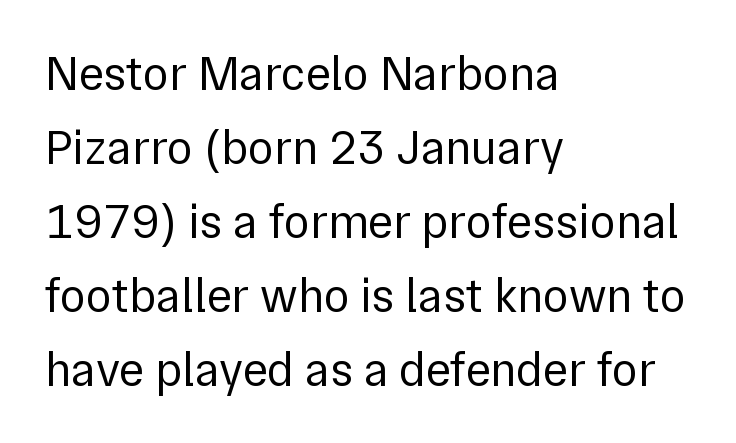
The image shows 48 px regular-weight sans-serif type, upright; set left-aligned, normal line spacing (1.54x), normal letter spacing, not underlined; low stroke contrast and a medium x-height.
